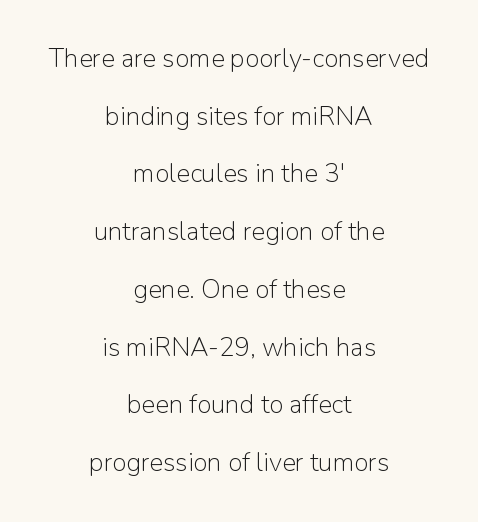
{"italic": "no", "bold": "no", "underline": "no", "align": "center", "line_spacing": "loose", "line_spacing_ratio": 2.22, "letter_spacing": "normal", "letter_spacing_em": 0.0, "glyph_px": 26}
